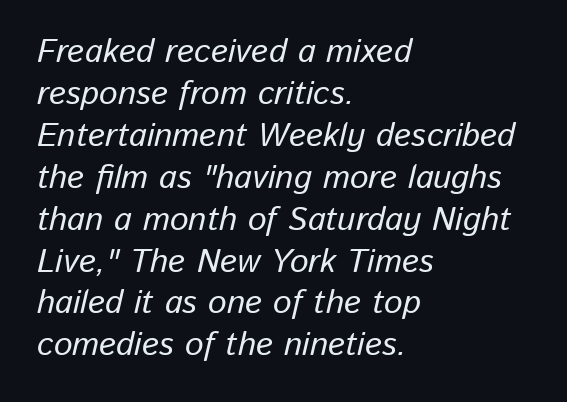
Letter spacing: default. Looks like regular typesetting: each glyph gets only the width it needs. An italicized treatment has been applied to the whole sample. Line beginnings align vertically; line endings do not. Honestly, there is no underline to notice here at all.
